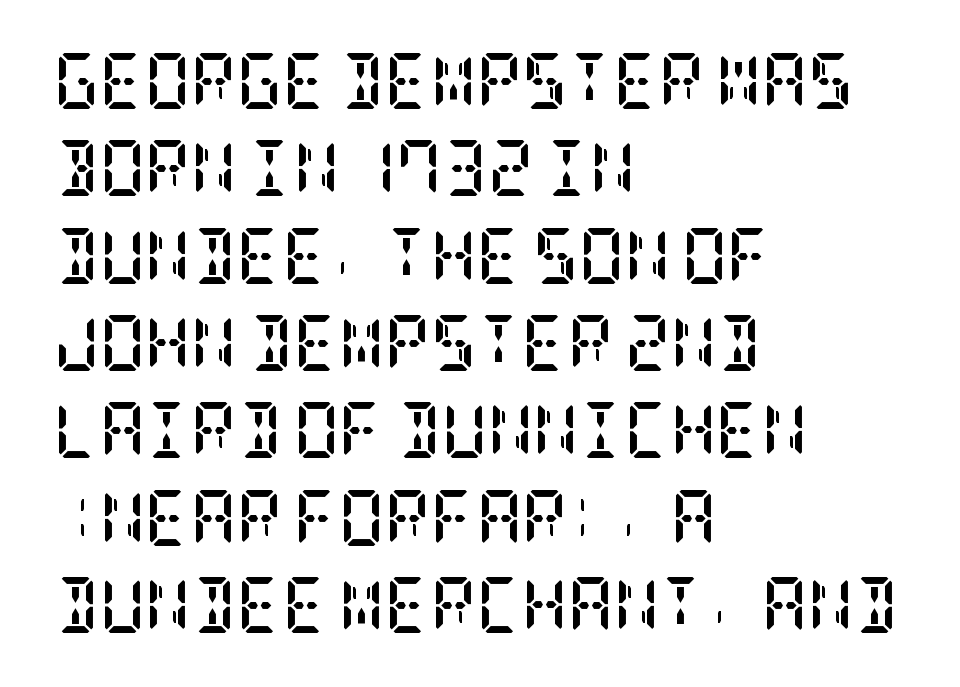
The image shows 56 px semibold, condensed serif type, upright; set left-aligned, normal line spacing (1.56x), normal letter spacing, not underlined; low stroke contrast and a large x-height.
